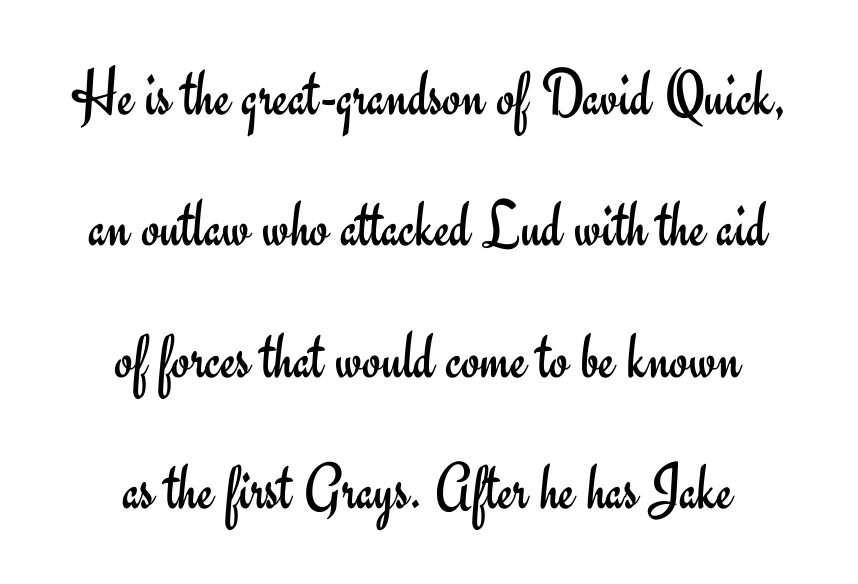
The image shows 67 px regular-weight sans-serif type; set centered, loose line spacing (1.96x), normal letter spacing, not underlined; low stroke contrast and a small x-height.
